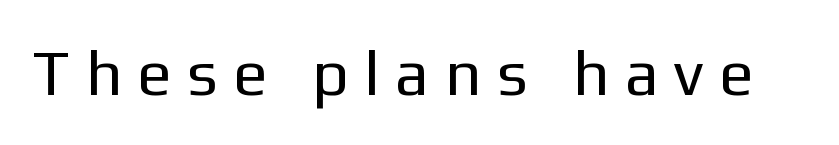
Q: Is the text bold? A: No.
Q: Is the text italic (slanted)? A: No, it is upright.
Q: Is the typeface a serif or a sans-serif typeface? A: Sans-serif.
Q: Is the text underlined? A: No.
Q: Is the spacing between letters normal or unusually wide? A: Unusually wide.
Q: Width (condensed, normal, or wide)? A: Normal.
Q: Stroke contrast? A: Low.
Q: x-height? A: Medium.
Q: Monospaced? A: No.
